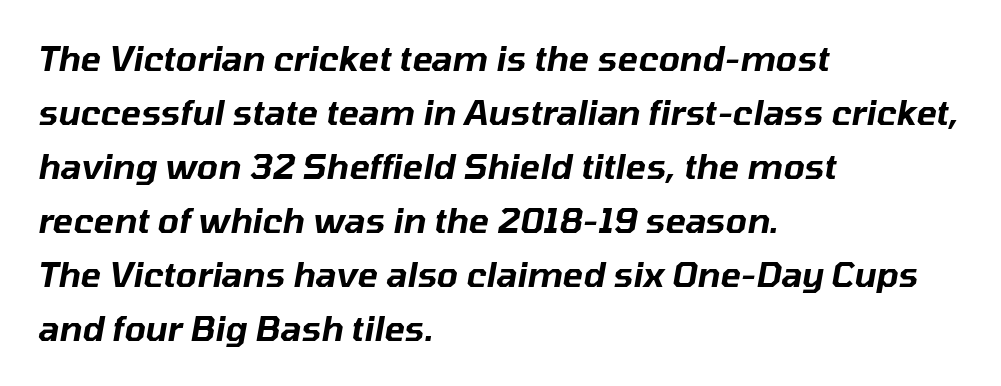
The image shows 34 px text type, italic (leaning right); set left-aligned, normal line spacing (1.59x), normal letter spacing, not underlined; low stroke contrast and a medium x-height.
